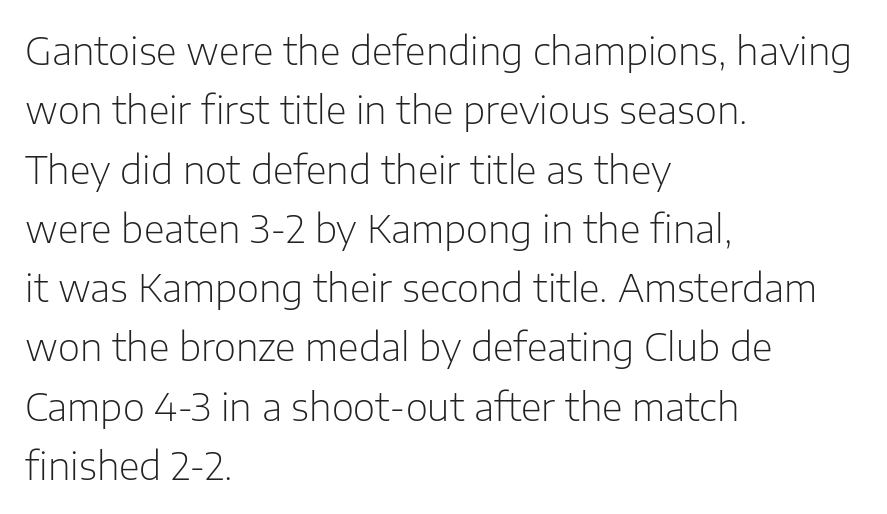
Descender tails drop into unmarked territory. Does extra space separate the letters? No, they use regular spacing. Character widths vary here, with narrow letters taking less room than wide ones. This is roman type, the default non-slanted kind.
